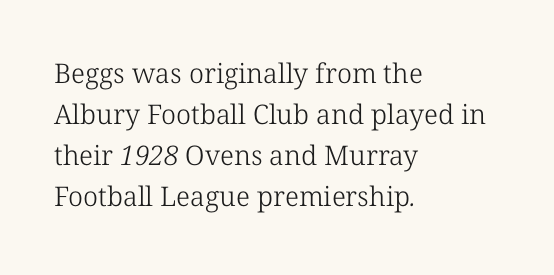
The image shows 27 px text type; set left-aligned, normal line spacing (1.52x), normal letter spacing, not underlined.
